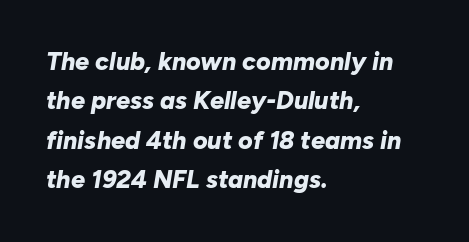
{"italic": "yes", "lean": "right", "slant_degrees": 10, "bold": "yes", "underline": "no", "align": "left", "line_spacing": "normal", "line_spacing_ratio": 1.58, "letter_spacing": "normal", "letter_spacing_em": 0.0, "glyph_px": 25}
